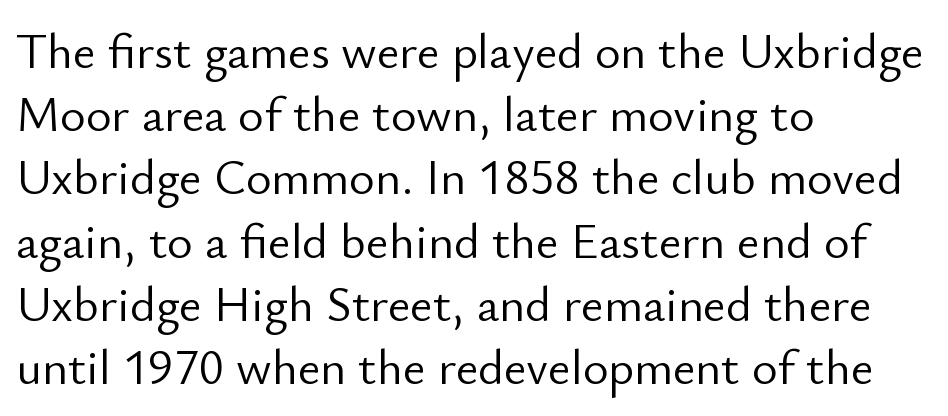
The image shows 49 px light sans-serif type, upright; set left-aligned, normal line spacing (1.29x), normal letter spacing, not underlined; low stroke contrast and a small x-height.
